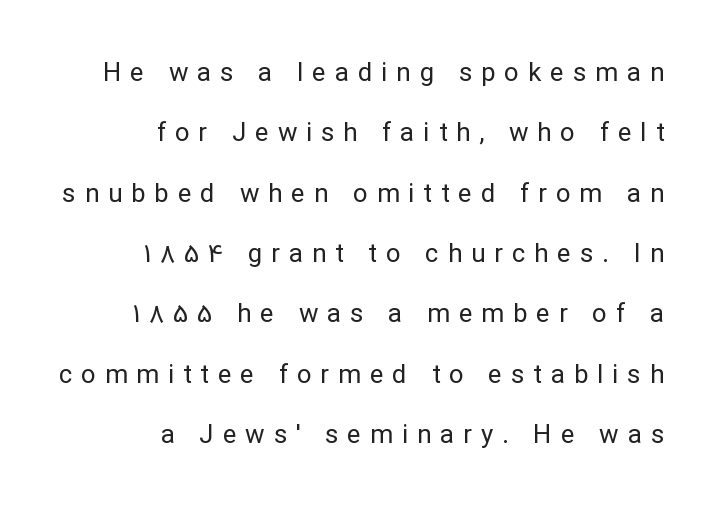
{"italic": "no", "bold": "no", "underline": "no", "align": "right", "line_spacing": "loose", "line_spacing_ratio": 2.32, "letter_spacing": "wide", "letter_spacing_em": 0.34, "glyph_px": 26}
